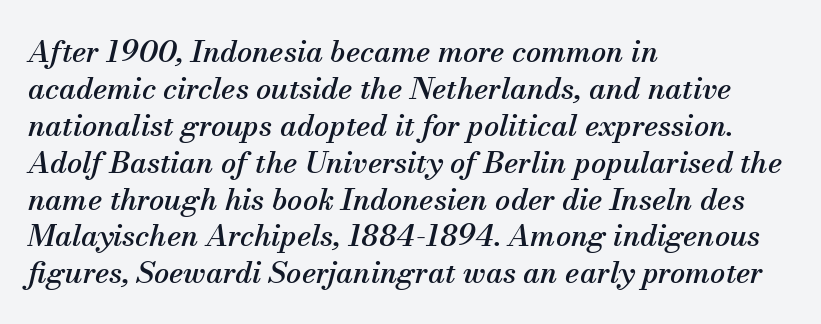
Would a proofreader flag this as italicized? Yes. The rendering anchors every line to the left-hand side. Here the designer chose a conventional face with non-uniform glyph widths. Glance below the letters and you will spot only blank space. Honestly, the letter spacing is just normal — you wouldn't notice it.
